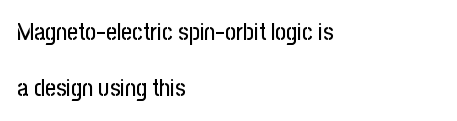
{"italic": "no", "underline": "no", "align": "left", "line_spacing": "loose", "line_spacing_ratio": 2.32, "letter_spacing": "normal", "letter_spacing_em": 0.0, "glyph_px": 24}
